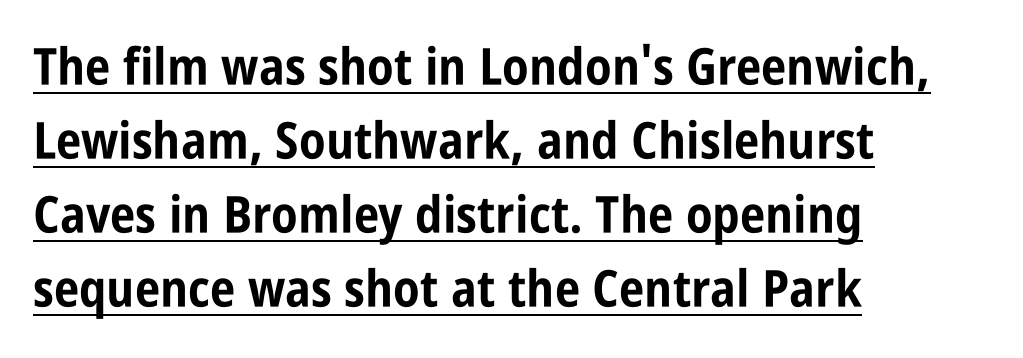
{"serif": "no", "italic": "no", "bold": "yes", "weight": "bold", "width": "condensed", "stroke_contrast": "low", "x_height": "large", "monospaced": "no", "underline": "yes", "align": "left", "line_spacing": "normal", "line_spacing_ratio": 1.45, "letter_spacing": "normal", "letter_spacing_em": 0.0, "glyph_px": 51}
